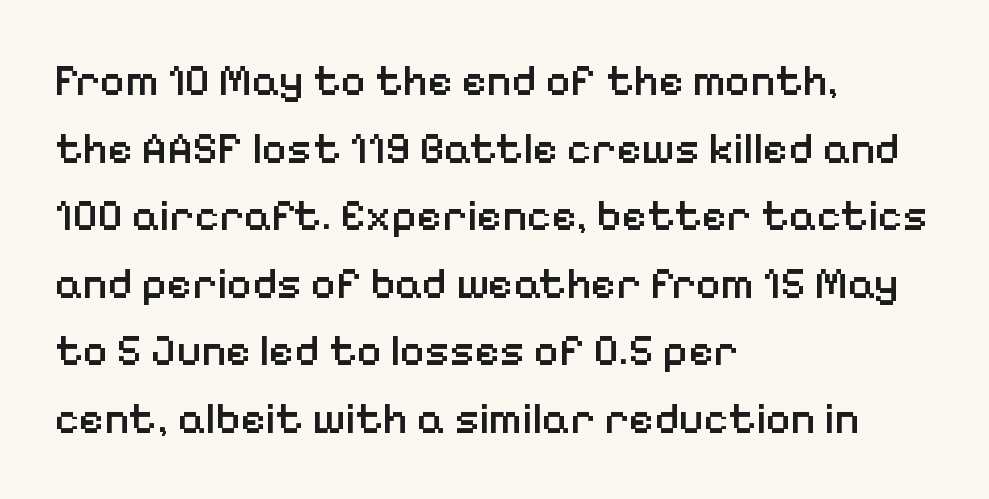
{"serif": "no", "italic": "no", "bold": "semi", "weight": "semibold", "width": "normal", "stroke_contrast": "low", "x_height": "medium", "monospaced": "no", "underline": "no", "align": "left", "line_spacing": "normal", "line_spacing_ratio": 1.57, "letter_spacing": "normal", "letter_spacing_em": 0.0, "glyph_px": 43}
